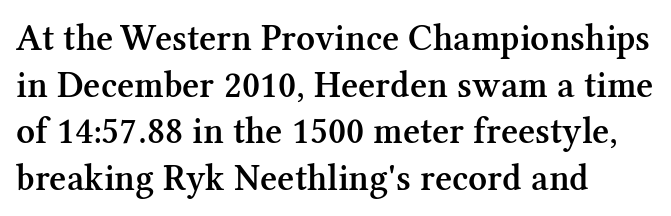
Q: Is the text bold? A: Semi-bold.
Q: Is the text italic (slanted)? A: No, it is upright.
Q: Is the typeface a serif or a sans-serif typeface? A: Serif.
Q: Is the text underlined? A: No.
Q: How is the paragraph aligned? A: Left-aligned.
Q: Is the spacing between letters normal or unusually wide? A: Normal.
Q: Is the spacing between lines tight, normal or loose? A: Normal.
Q: Width (condensed, normal, or wide)? A: Normal.
Q: Stroke contrast? A: Medium.
Q: x-height? A: Medium.
Q: Monospaced? A: No.
